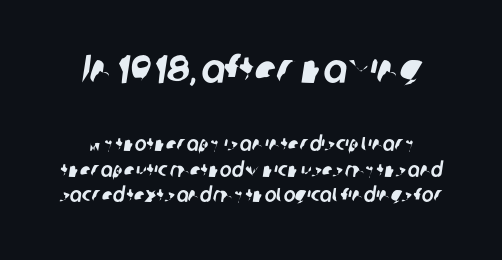
Think of a printed novel: that variable character pitch is what you see here. This rendering features lettering with no underline. How would I describe the line gaps? Plain and ordinary. Nope, no serifs anywhere on these letters. Caption: upper text group enlarged, lower text group reduced. Here the glyphs are tracked normally, forming tight word shapes.
